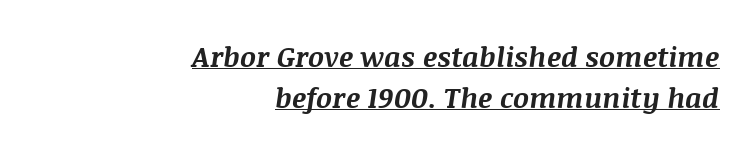
Q: Is the text bold? A: Yes.
Q: Is the text italic (slanted)? A: Yes, it leans right by about 8 degrees.
Q: Is the text underlined? A: Yes.
Q: How is the paragraph aligned? A: Right-aligned.
Q: Is the spacing between letters normal or unusually wide? A: Normal.
Q: Is the spacing between lines tight, normal or loose? A: Normal.
Q: Width (condensed, normal, or wide)? A: Normal.
Q: Stroke contrast? A: Medium.
Q: x-height? A: Large.
Q: Monospaced? A: No.
